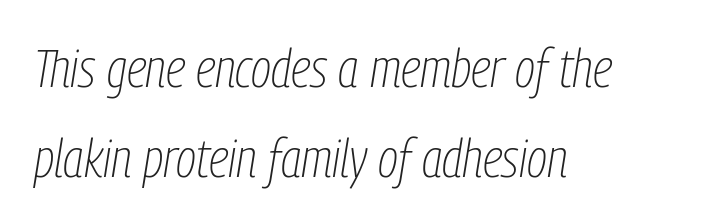
Yep, that's italic — everything's leaning. A quiet, ordinary-to-light weight characterises the typeface. Proportional: the letters do not fall into vertical columns. Each line starts at the same left margin while the right side varies. Tracking value appears to be zero — textbook default spacing. The block of text has a typical density, with ordinary space between rows.
